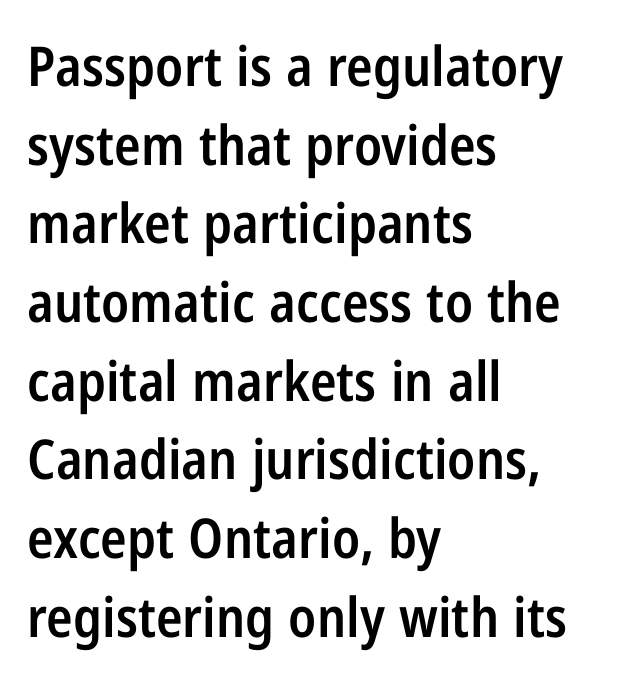
Compared with a centered layout, this one pins lines to the left instead. The text was rendered using a sans face with plain stroke endings. Underline: absent. No extra tracking has been applied to these lines.
